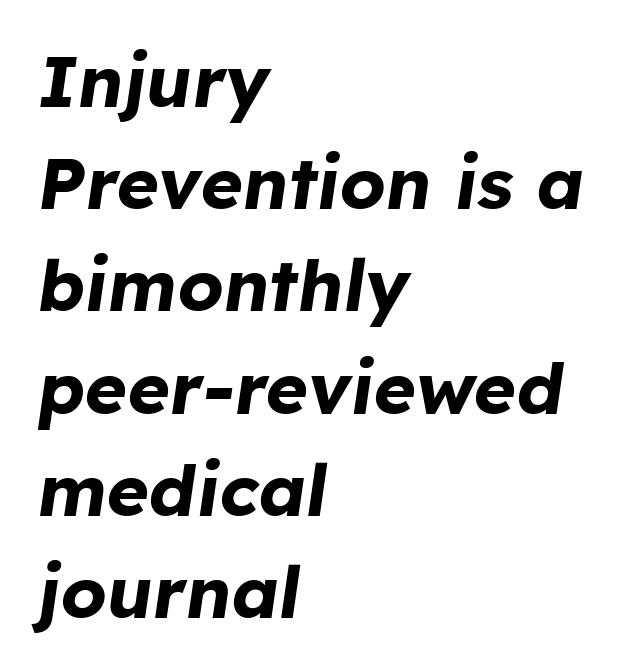
{"italic": "yes", "lean": "right", "slant_degrees": 8, "bold": "yes", "weight": "bold", "width": "normal", "stroke_contrast": "low", "x_height": "medium", "monospaced": "no", "underline": "no", "align": "left", "line_spacing": "normal", "line_spacing_ratio": 1.42, "letter_spacing": "normal", "letter_spacing_em": 0.0, "glyph_px": 72}
